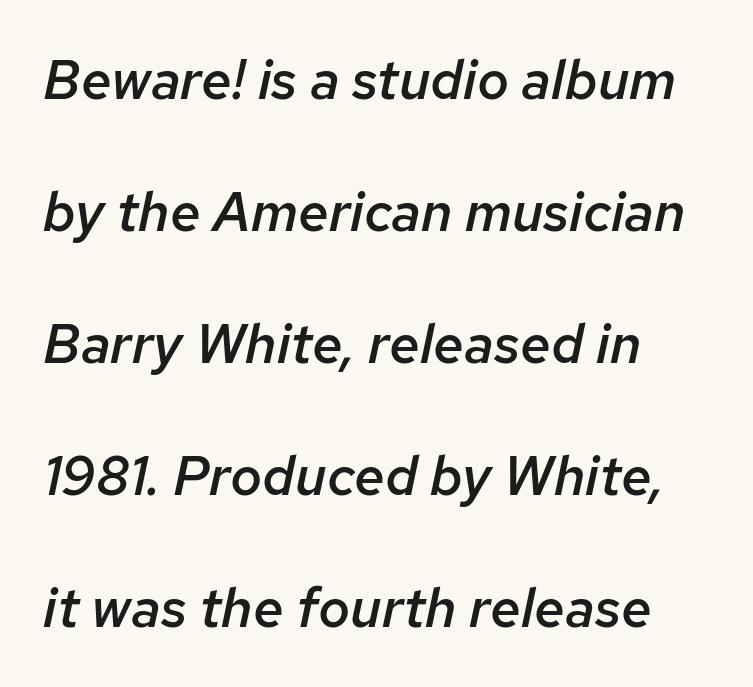
The image shows 55 px semibold type, italic (leaning right); set left-aligned, loose line spacing (2.4x), normal letter spacing, not underlined; low stroke contrast and a medium x-height.
